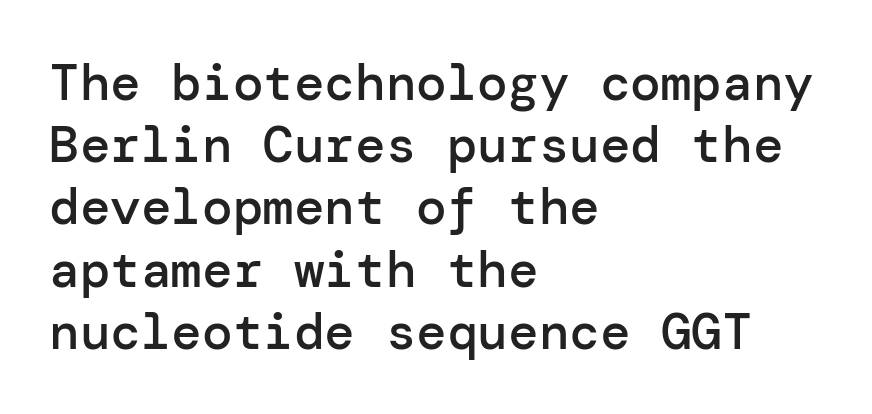
A typesetter would label this face a sans. Does extra space separate the letters? No, they use regular spacing. The lettering stays uniformly vertical, giving the passage a roman look. Summary of weight: moderately heavy, a semibold. A classic flush-left, rag-right setting is used for this passage. The gap between lines stays unmarked.
